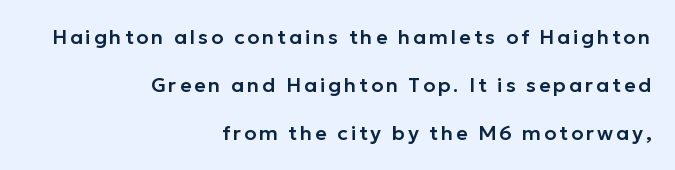
The typesetter chose a ragged-left arrangement here. Rows of type keep a wide berth in the vertical direction. Anything drawn beneath the words? Only blank space. Ascenders rise straight up at ninety degrees.
